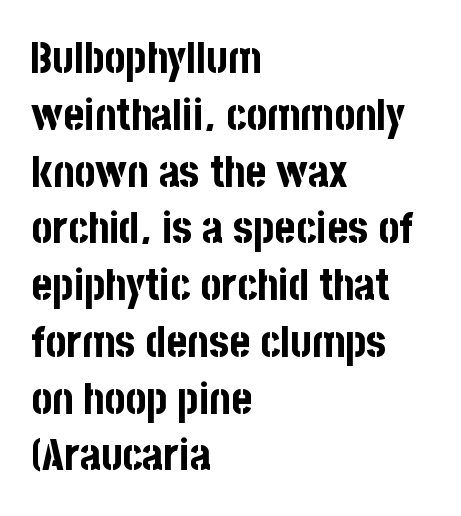
The image shows 44 px bold, condensed sans-serif type, upright; set left-aligned, normal line spacing (1.29x), normal letter spacing, not underlined; low stroke contrast and a large x-height.
